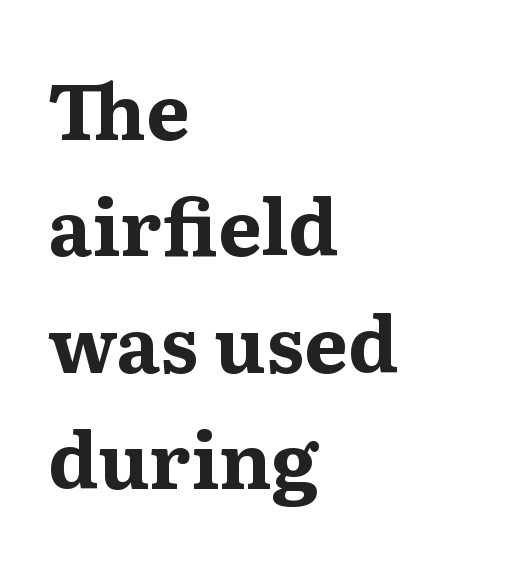
{"serif": "yes", "italic": "no", "bold": "yes", "weight": "bold", "width": "normal", "stroke_contrast": "medium", "x_height": "medium", "monospaced": "no", "underline": "no", "align": "left", "line_spacing": "normal", "line_spacing_ratio": 1.51, "letter_spacing": "normal", "letter_spacing_em": 0.0, "glyph_px": 77}
